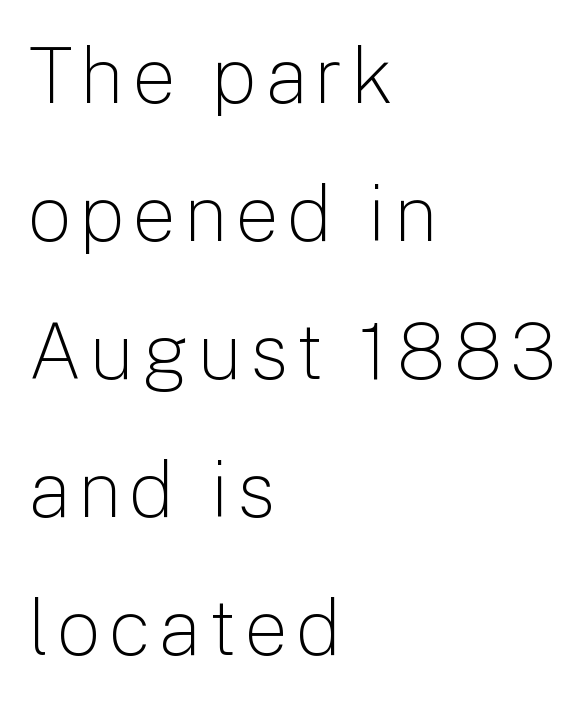
The image shows 78 px light sans-serif type, upright; set left-aligned, line spacing 1.77x, not underlined; low stroke contrast and a medium x-height.
